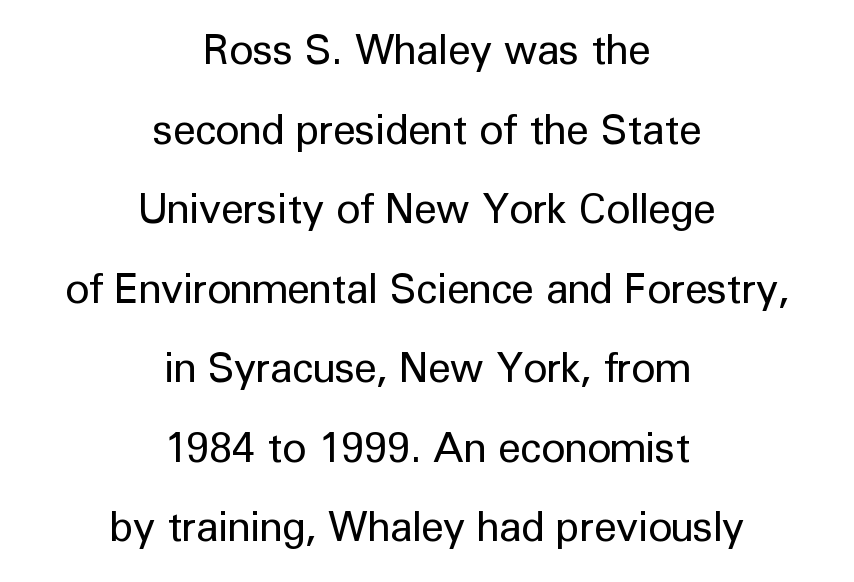
{"serif": "no", "italic": "no", "bold": "no", "weight": "regular", "width": "normal", "stroke_contrast": "low", "x_height": "medium", "monospaced": "no", "underline": "no", "align": "center", "line_spacing": "loose", "line_spacing_ratio": 1.94, "letter_spacing": "normal", "letter_spacing_em": 0.0, "glyph_px": 41}
